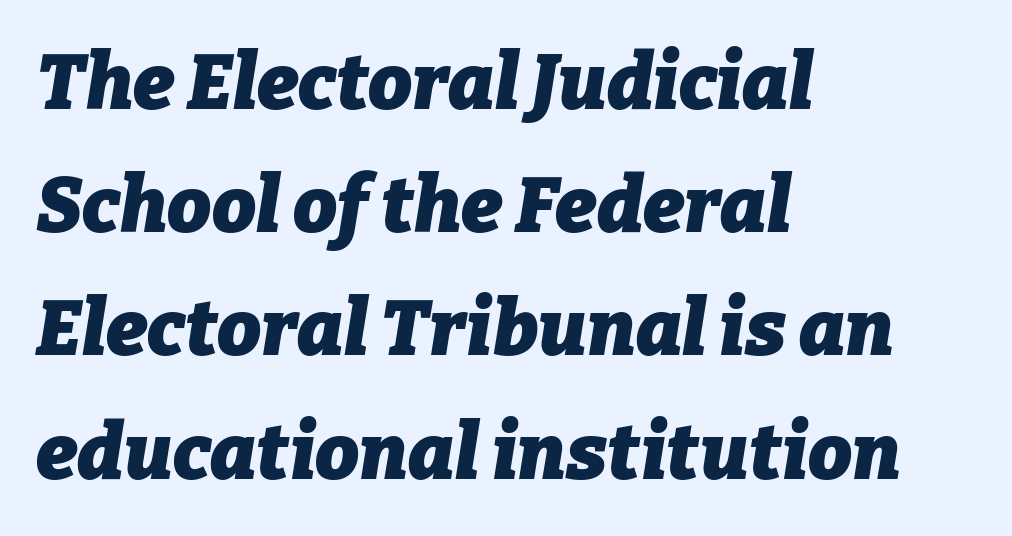
{"italic": "yes", "lean": "right", "slant_degrees": 9, "bold": "yes", "weight": "heavy", "width": "normal", "stroke_contrast": "low", "x_height": "medium", "monospaced": "no", "underline": "no", "align": "left", "line_spacing": "normal", "line_spacing_ratio": 1.58, "letter_spacing": "normal", "letter_spacing_em": 0.0, "glyph_px": 78}
